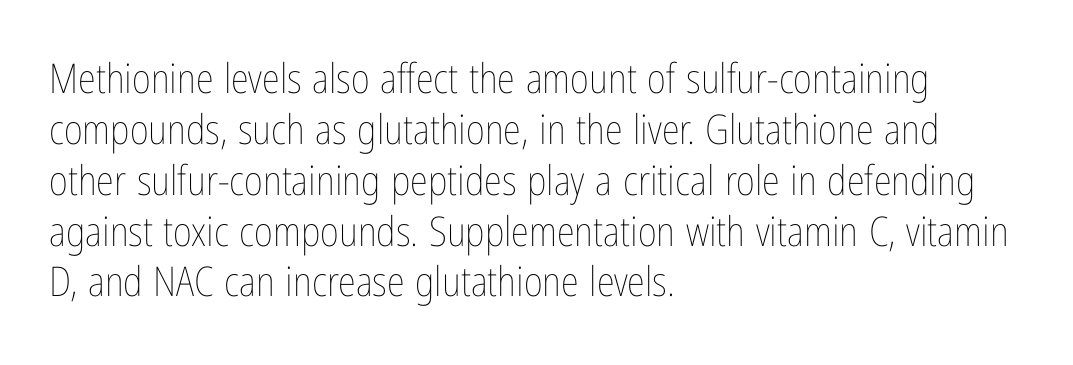
{"italic": "no", "bold": "no", "weight": "thin", "width": "condensed", "stroke_contrast": "low", "x_height": "medium", "monospaced": "no", "underline": "no", "align": "left", "line_spacing_ratio": 1.24, "letter_spacing": "normal", "letter_spacing_em": 0.0, "glyph_px": 41}
